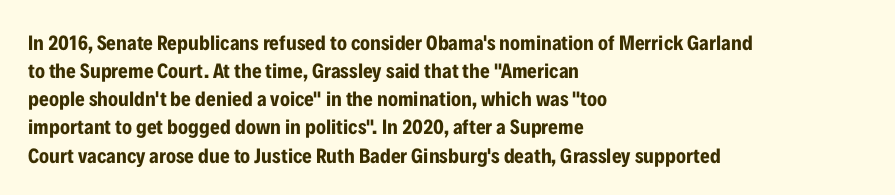
Q: Is the text bold? A: Yes.
Q: Is the text italic (slanted)? A: No, it is upright.
Q: Is the text underlined? A: No.
Q: How is the paragraph aligned? A: Left-aligned.
Q: Is the spacing between letters normal or unusually wide? A: Normal.
Q: Is the spacing between lines tight, normal or loose? A: Normal.
